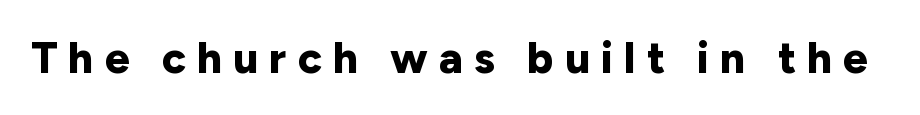
The image shows 44 px bold sans-serif type, upright; set unusually wide letter spacing (+0.25 em), not underlined; low stroke contrast and a medium x-height.
